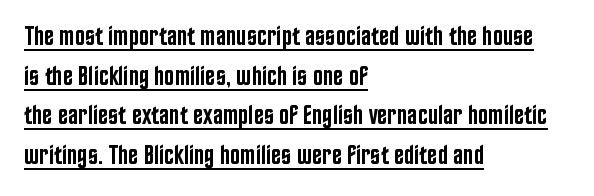
{"italic": "no", "bold": "semi", "underline": "yes", "align": "left", "line_spacing": "normal", "line_spacing_ratio": 1.47, "letter_spacing": "normal", "letter_spacing_em": 0.0, "glyph_px": 27}
